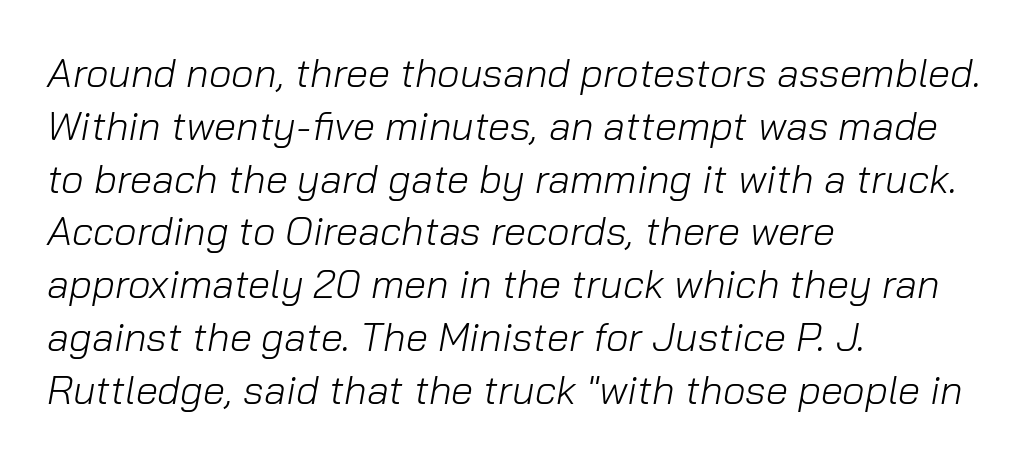
Q: Is the text bold? A: No.
Q: Is the text italic (slanted)? A: Yes, it leans right by about 10 degrees.
Q: Is the text underlined? A: No.
Q: How is the paragraph aligned? A: Left-aligned.
Q: Is the spacing between letters normal or unusually wide? A: Normal.
Q: Is the spacing between lines tight, normal or loose? A: Normal.
Q: Width (condensed, normal, or wide)? A: Normal.
Q: Stroke contrast? A: Low.
Q: x-height? A: Medium.
Q: Monospaced? A: No.
